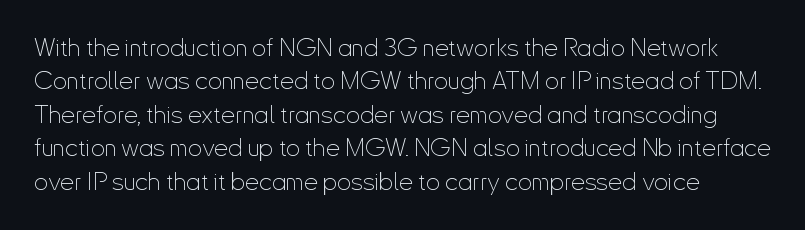
Q: Is the text bold? A: No.
Q: Is the text italic (slanted)? A: No, it is upright.
Q: Is the text underlined? A: No.
Q: Is the spacing between letters normal or unusually wide? A: Normal.
Q: Is the spacing between lines tight, normal or loose? A: Normal.
